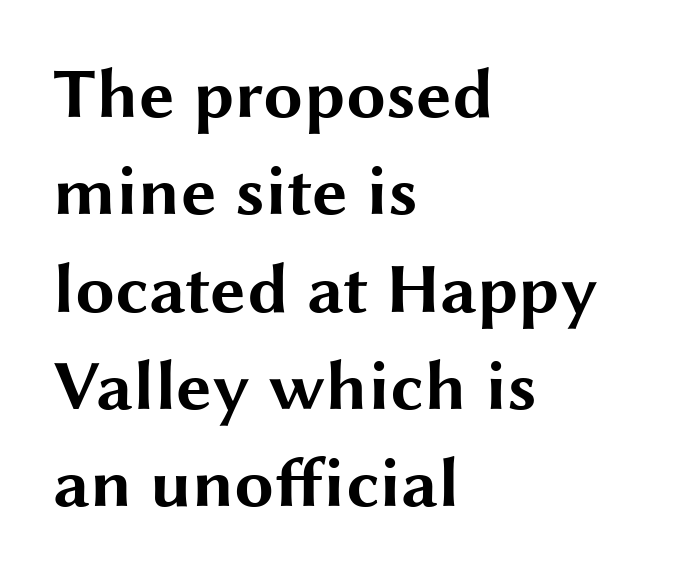
Q: Is the text bold? A: Yes.
Q: Is the text italic (slanted)? A: No, it is upright.
Q: Is the typeface a serif or a sans-serif typeface? A: Sans-serif.
Q: Is the text underlined? A: No.
Q: How is the paragraph aligned? A: Left-aligned.
Q: Is the spacing between letters normal or unusually wide? A: Normal.
Q: Is the spacing between lines tight, normal or loose? A: Normal.
Q: Width (condensed, normal, or wide)? A: Wide.
Q: Stroke contrast? A: Medium.
Q: x-height? A: Medium.
Q: Monospaced? A: No.
